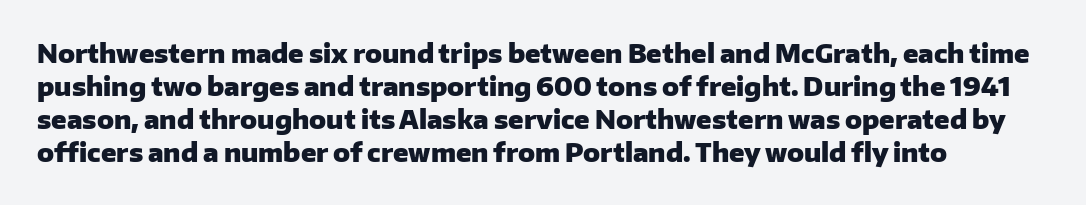
Q: Is the text bold? A: Yes.
Q: Is the text italic (slanted)? A: No, it is upright.
Q: Is the text underlined? A: No.
Q: How is the paragraph aligned? A: Left-aligned.
Q: Is the spacing between letters normal or unusually wide? A: Normal.
Q: Is the spacing between lines tight, normal or loose? A: Normal.
